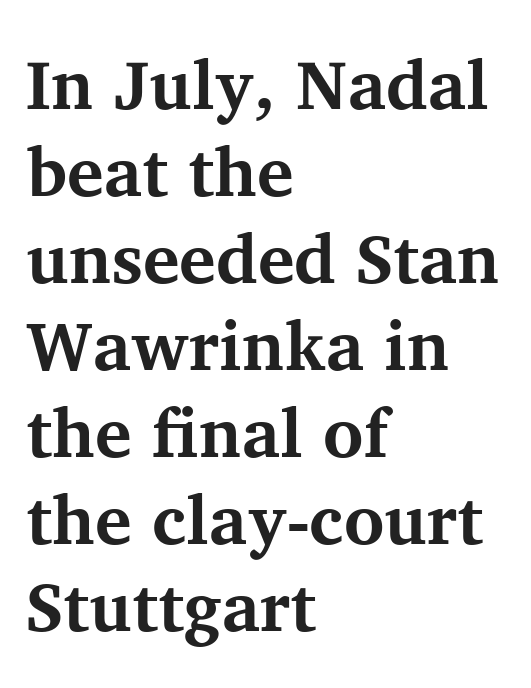
{"serif": "yes", "italic": "no", "bold": "yes", "weight": "bold", "width": "normal", "stroke_contrast": "medium", "x_height": "medium", "monospaced": "no", "underline": "no", "align": "left", "line_spacing": "normal", "line_spacing_ratio": 1.26, "letter_spacing": "normal", "letter_spacing_em": 0.0, "glyph_px": 69}
